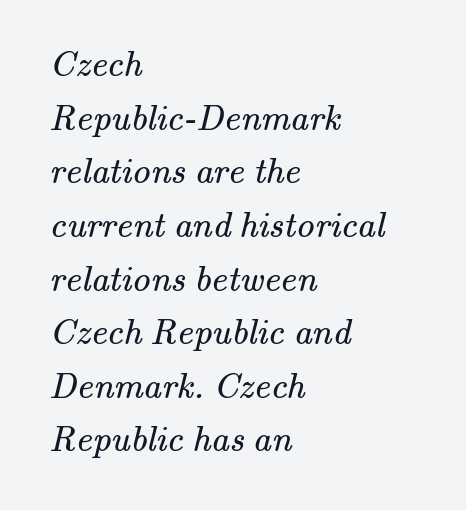
The area under the type is left untouched. In terms of leading, this rendering sits right in the middle. Standard letterfit; no display-style spreading of the glyphs. The lines are quadded left. Character widths vary here, with narrow letters taking less room than wide ones.
